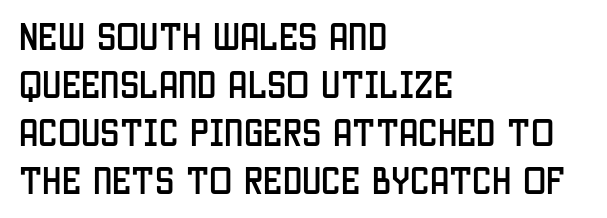
Q: Is the text italic (slanted)? A: No, it is upright.
Q: Is the typeface a serif or a sans-serif typeface? A: Sans-serif.
Q: Is the text underlined? A: No.
Q: How is the paragraph aligned? A: Left-aligned.
Q: Is the spacing between letters normal or unusually wide? A: Normal.
Q: Is the spacing between lines tight, normal or loose? A: Normal.
Q: Width (condensed, normal, or wide)? A: Condensed.
Q: Stroke contrast? A: Low.
Q: x-height? A: Large.
Q: Monospaced? A: No.
